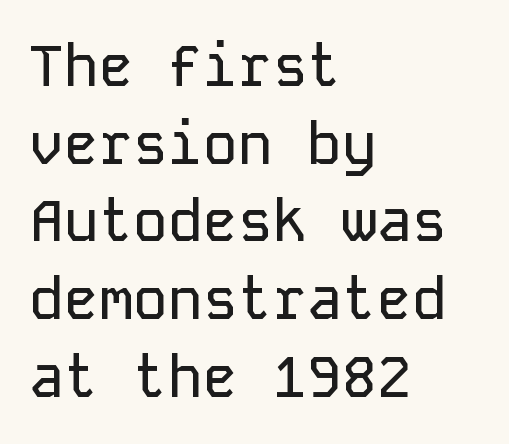
The image shows 58 px sans-serif type, upright, monospaced; set left-aligned, normal line spacing (1.34x), normal letter spacing, not underlined; low stroke contrast and a medium x-height.
